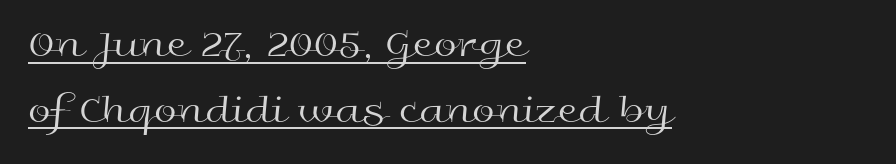
{"serif": "no", "italic": "no", "bold": "no", "weight": "regular", "width": "wide", "x_height": "medium", "monospaced": "no", "underline": "yes", "align": "left", "line_spacing": "normal", "line_spacing_ratio": 1.6, "letter_spacing": "normal", "letter_spacing_em": 0.0, "glyph_px": 41}
